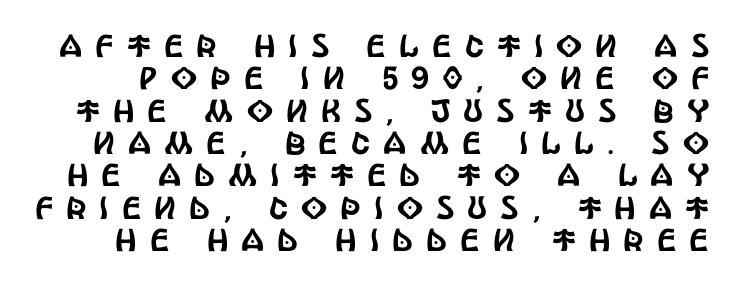
Q: Is the text italic (slanted)? A: No, it is upright.
Q: Is the typeface a serif or a sans-serif typeface? A: Sans-serif.
Q: Is the text underlined? A: No.
Q: Is the spacing between letters normal or unusually wide? A: Unusually wide.
Q: Is the spacing between lines tight, normal or loose? A: Tight.
Q: Width (condensed, normal, or wide)? A: Condensed.
Q: x-height? A: Large.
Q: Monospaced? A: No.
